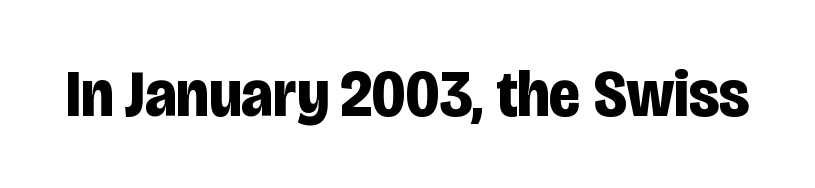
Compared with an ordinary text face, these strokes are far heavier — a full bold. Quick note: underline off. Every stem runs plumb, perpendicular to the baseline. Check where the strokes stop: nothing finishes them off — pure sans. Students, note that the glyphs here touch the page at normal intervals. Varying glyph widths throughout — classic text-font behaviour.
